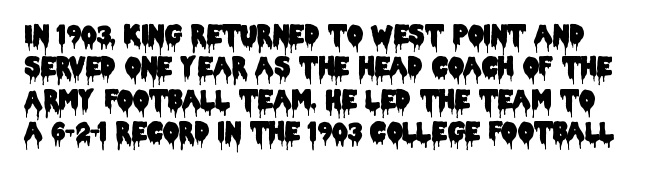
The image shows 25 px text type, upright; set normal line spacing (1.3x), normal letter spacing, not underlined.
